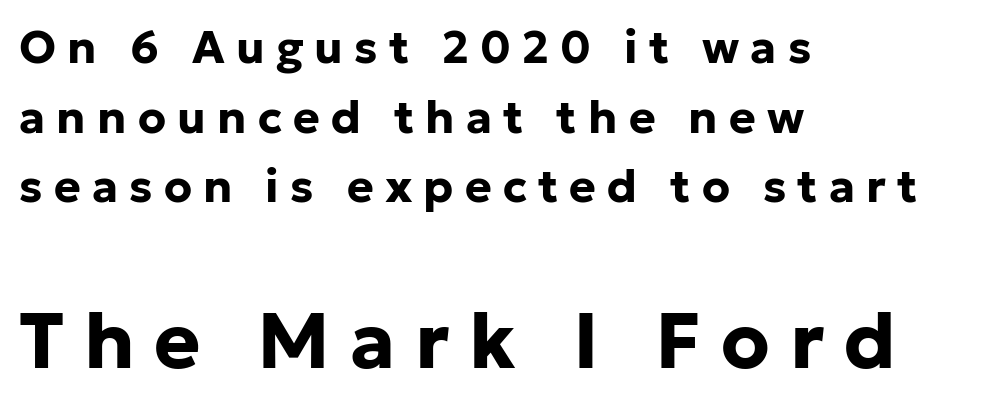
Q: Is the text bold? A: Yes.
Q: Is the text italic (slanted)? A: No, it is upright.
Q: Is the typeface a serif or a sans-serif typeface? A: Sans-serif.
Q: Is the text underlined? A: No.
Q: How is the paragraph aligned? A: Left-aligned.
Q: Is the spacing between letters normal or unusually wide? A: Unusually wide.
Q: Is the spacing between lines tight, normal or loose? A: Normal.
Q: Which block of text is set in a larger size, the first (top) or the second (bottom)? A: The second (bottom) one.
Q: Width (condensed, normal, or wide)? A: Normal.
Q: Stroke contrast? A: Low.
Q: x-height? A: Medium.
Q: Monospaced? A: No.
